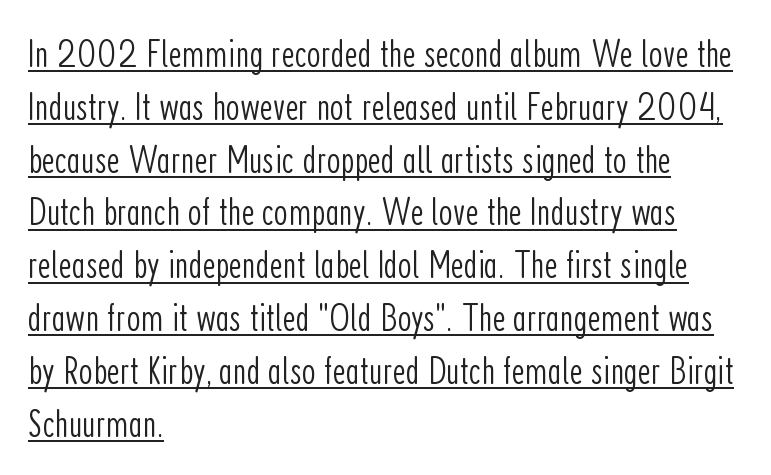
Q: Is the text bold? A: No.
Q: Is the text italic (slanted)? A: No, it is upright.
Q: Is the typeface a serif or a sans-serif typeface? A: Sans-serif.
Q: Is the text underlined? A: Yes.
Q: How is the paragraph aligned? A: Left-aligned.
Q: Is the spacing between letters normal or unusually wide? A: Normal.
Q: Is the spacing between lines tight, normal or loose? A: Normal.
Q: Width (condensed, normal, or wide)? A: Condensed.
Q: Stroke contrast? A: Low.
Q: x-height? A: Medium.
Q: Monospaced? A: No.
